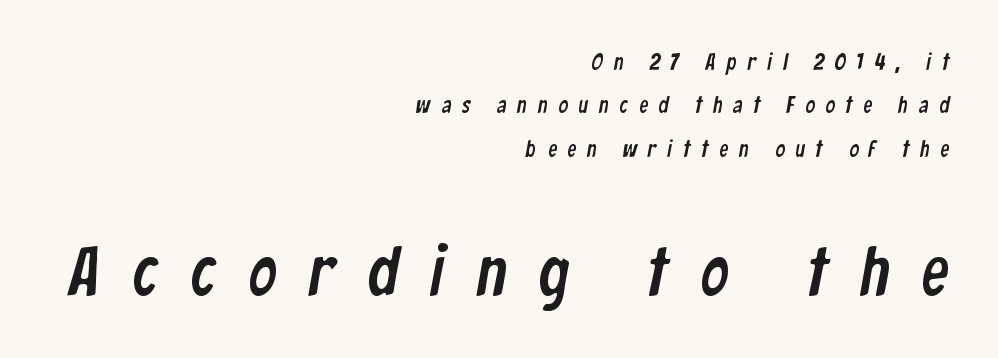
Q: Is the typeface a serif or a sans-serif typeface? A: Sans-serif.
Q: Is the text underlined? A: No.
Q: How is the paragraph aligned? A: Right-aligned.
Q: Is the spacing between letters normal or unusually wide? A: Unusually wide.
Q: Which block of text is set in a larger size, the first (top) or the second (bottom)? A: The second (bottom) one.
Q: Width (condensed, normal, or wide)? A: Condensed.
Q: Stroke contrast? A: Low.
Q: x-height? A: Medium.
Q: Monospaced? A: No.
